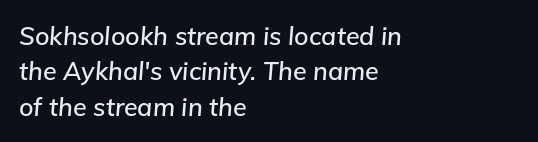
Each line starts at the same left margin while the right side varies. This sample uses plain, unmodified letter spacing. Any mark beneath the type? The region is blank. The rows are spaced the way most documents space them. This is oblique type, the kind used for emphasis or titles.
